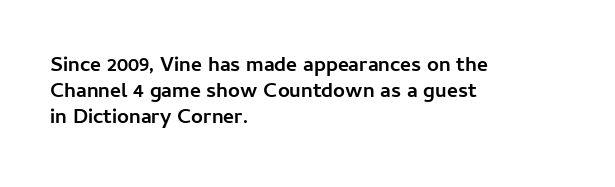
{"italic": "no", "bold": "yes", "underline": "no", "align": "left", "line_spacing_ratio": 1.23, "letter_spacing": "normal", "letter_spacing_em": 0.0, "glyph_px": 21}
